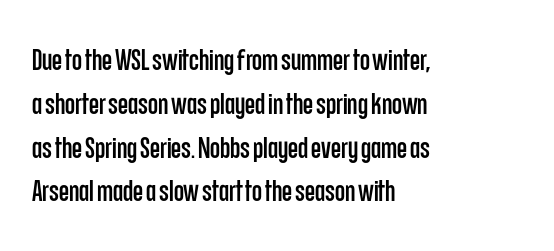
Q: Is the text italic (slanted)? A: No, it is upright.
Q: Is the typeface a serif or a sans-serif typeface? A: Sans-serif.
Q: Is the text underlined? A: No.
Q: How is the paragraph aligned? A: Left-aligned.
Q: Is the spacing between letters normal or unusually wide? A: Normal.
Q: Is the spacing between lines tight, normal or loose? A: Normal.
Q: Width (condensed, normal, or wide)? A: Condensed.
Q: Stroke contrast? A: Low.
Q: x-height? A: Large.
Q: Monospaced? A: No.
